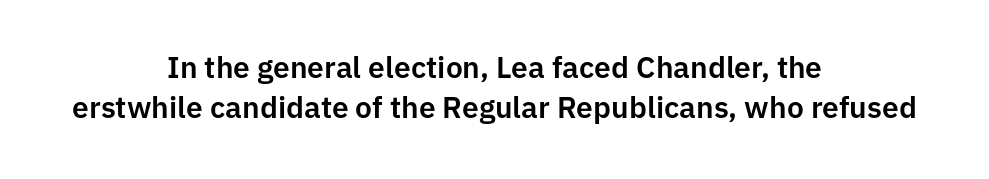
Q: Is the text italic (slanted)? A: No, it is upright.
Q: Is the typeface a serif or a sans-serif typeface? A: Sans-serif.
Q: Is the text underlined? A: No.
Q: How is the paragraph aligned? A: Centered.
Q: Is the spacing between letters normal or unusually wide? A: Normal.
Q: Is the spacing between lines tight, normal or loose? A: Normal.
Q: Width (condensed, normal, or wide)? A: Normal.
Q: Stroke contrast? A: Low.
Q: x-height? A: Medium.
Q: Monospaced? A: No.
